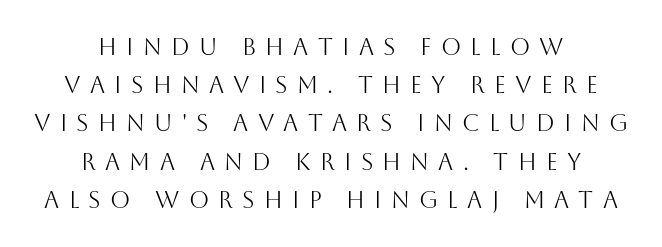
Is the letter spacing exaggerated? Yes — the characters are pushed far apart. One-word summary of the alignment: center. Unbolded letterforms with no extra heft. The specimen reads as upright at a glance.
